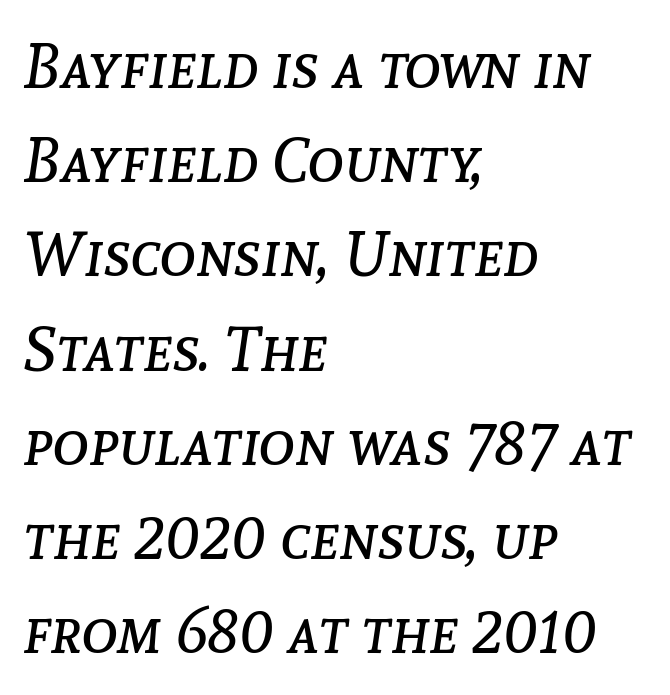
The image shows 62 px regular-weight type, italic (leaning right); set left-aligned, normal line spacing (1.52x), normal letter spacing, not underlined; low stroke contrast and a medium x-height.
